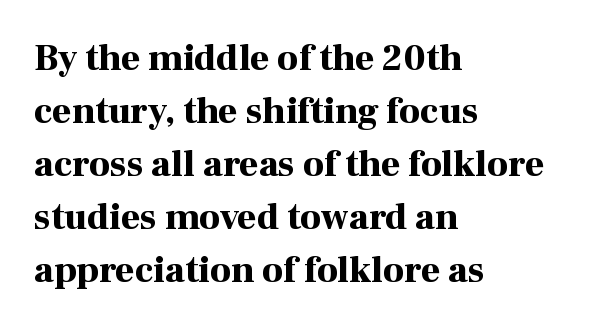
Q: Is the text bold? A: Yes.
Q: Is the text italic (slanted)? A: No, it is upright.
Q: Is the typeface a serif or a sans-serif typeface? A: Serif.
Q: Is the text underlined? A: No.
Q: How is the paragraph aligned? A: Left-aligned.
Q: Is the spacing between letters normal or unusually wide? A: Normal.
Q: Is the spacing between lines tight, normal or loose? A: Normal.
Q: Width (condensed, normal, or wide)? A: Normal.
Q: Stroke contrast? A: High.
Q: x-height? A: Medium.
Q: Monospaced? A: No.
